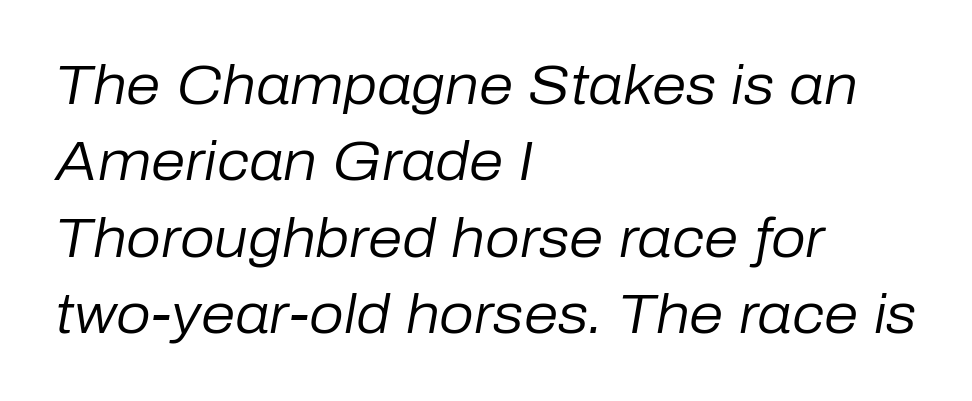
Q: Is the text bold? A: No.
Q: Is the text italic (slanted)? A: Yes, it leans right by about 10 degrees.
Q: Is the text underlined? A: No.
Q: How is the paragraph aligned? A: Left-aligned.
Q: Is the spacing between letters normal or unusually wide? A: Normal.
Q: Is the spacing between lines tight, normal or loose? A: Normal.
Q: Width (condensed, normal, or wide)? A: Normal.
Q: Stroke contrast? A: Low.
Q: x-height? A: Medium.
Q: Monospaced? A: No.
